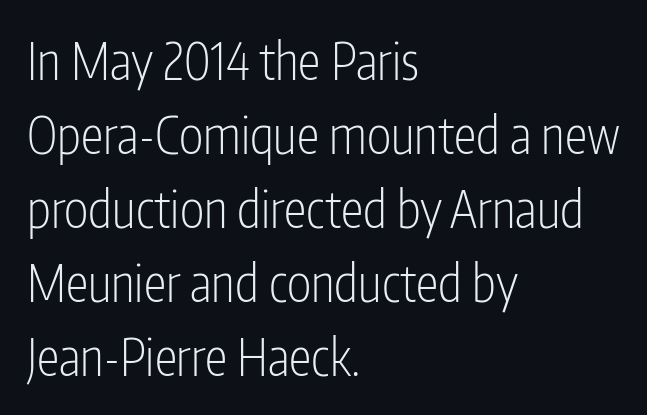
The passage shown is not bold in any degree. Check the space under the baseline: it is left empty. The space between consecutive lines is moderate. Nothing sits at the stroke ends, so this counts as sans-serif. Line beginnings align vertically; line endings do not. Characters remain perfectly vertical along every line.
